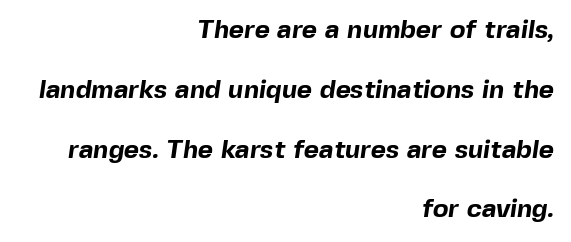
Q: Is the text bold? A: Yes.
Q: Is the text underlined? A: No.
Q: How is the paragraph aligned? A: Right-aligned.
Q: Is the spacing between letters normal or unusually wide? A: Normal.
Q: Is the spacing between lines tight, normal or loose? A: Loose.
